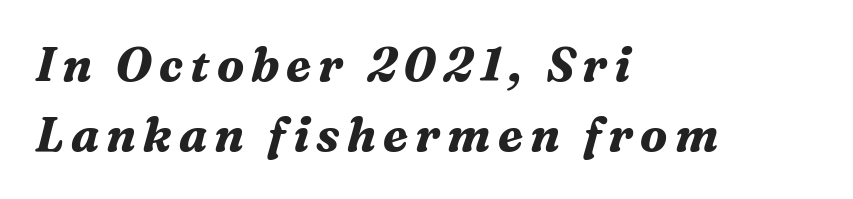
Little horizontal feet cap the strokes, marking this as serif type. As a designer I'd log this as weight 700, bold. You could not count columns in this text — the font is proportionally spaced. Where is the straight margin? On the left.
